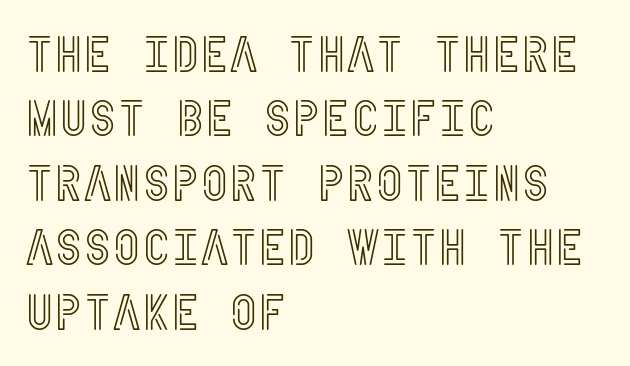
{"italic": "no", "width": "condensed", "x_height": "large", "underline": "no", "align": "left", "line_spacing": "normal", "line_spacing_ratio": 1.29, "letter_spacing": "normal", "letter_spacing_em": 0.0, "glyph_px": 50}
